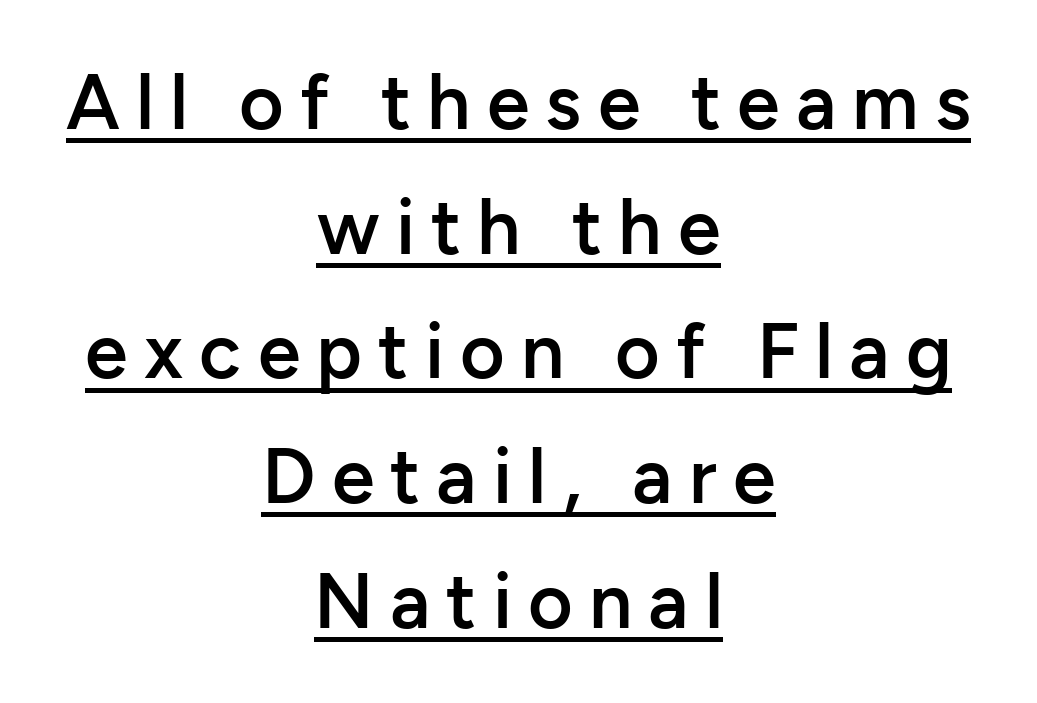
The image shows 77 px semibold sans-serif type, upright; set centered, normal line spacing (1.62x), unusually wide letter spacing (+0.21 em), underlined; low stroke contrast and a medium x-height.
